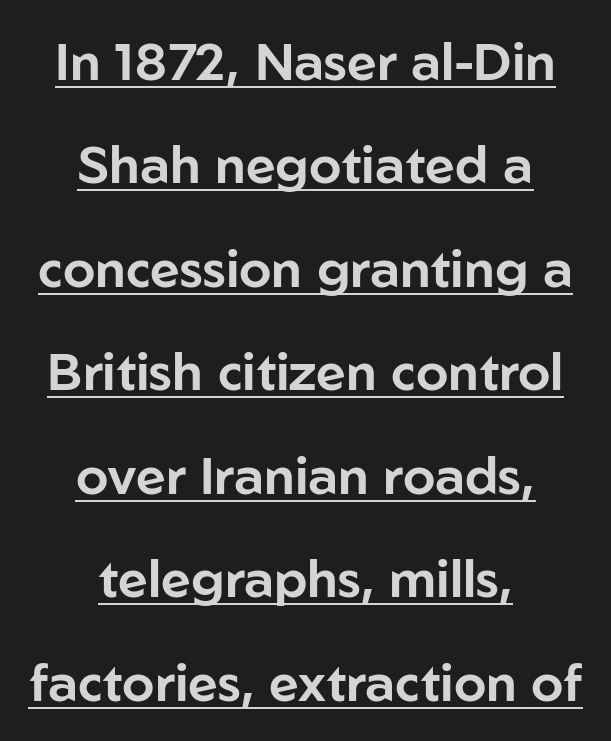
The image shows 52 px sans-serif type, upright; set centered, loose line spacing (1.99x), normal letter spacing, underlined; low stroke contrast and a medium x-height.
